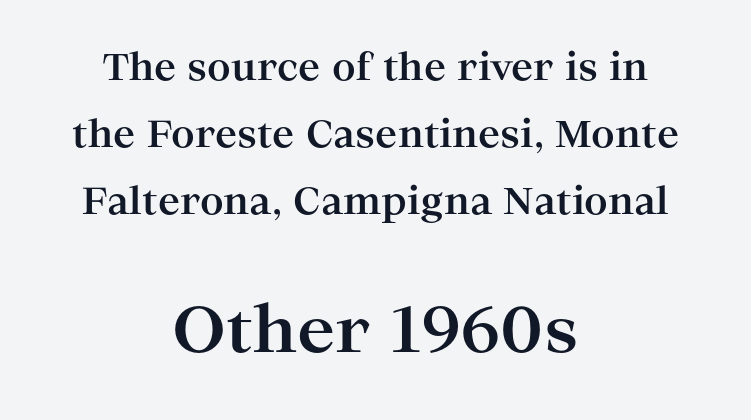
The image shows 64 px bold, wide serif type, upright; set centered, line spacing 1.81x, normal letter spacing, not underlined; the second (bottom) block is 1.73x larger; high stroke contrast and a medium x-height.
